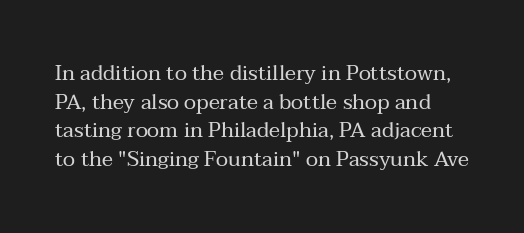
The letterforms sit at book weight or below. Is there much room between lines? A standard amount, neither cramped nor airy. This rendering leaves character spacing at its baseline value. The letters stand upright; this is a roman face. Lines of text with bare space underneath.
